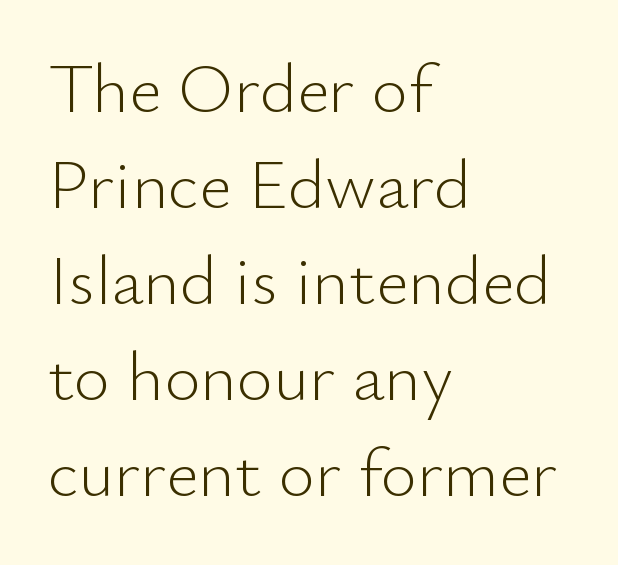
{"serif": "no", "italic": "no", "bold": "no", "weight": "light", "width": "normal", "stroke_contrast": "low", "x_height": "small", "monospaced": "no", "underline": "no", "align": "left", "line_spacing": "normal", "line_spacing_ratio": 1.37, "letter_spacing": "normal", "letter_spacing_em": 0.0, "glyph_px": 70}
